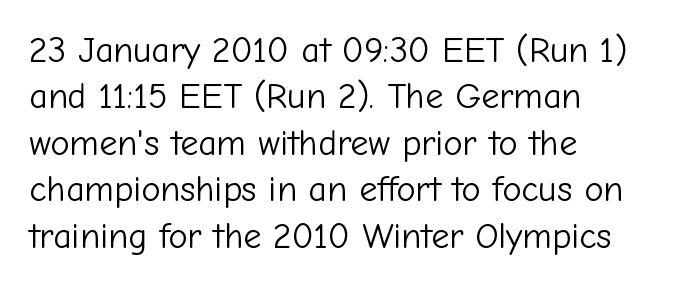
{"serif": "no", "italic": "no", "bold": "no", "weight": "light", "width": "normal", "stroke_contrast": "low", "x_height": "medium", "monospaced": "no", "underline": "no", "align": "left", "line_spacing": "normal", "line_spacing_ratio": 1.29, "letter_spacing": "normal", "letter_spacing_em": 0.0, "glyph_px": 36}
